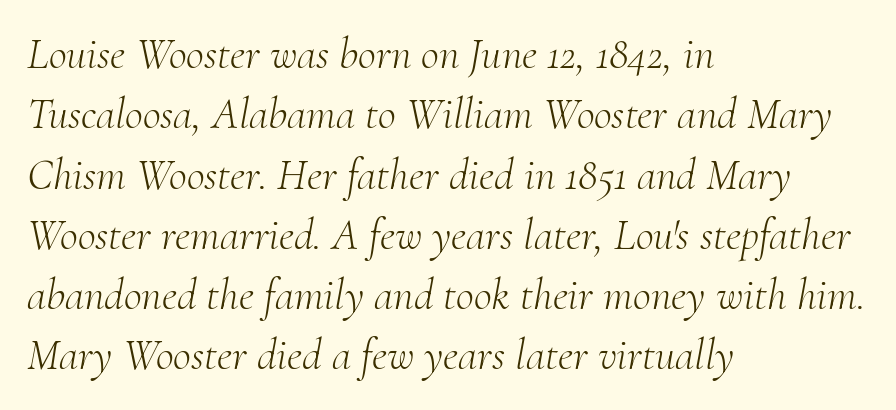
The image shows 44 px light serif type, italic (leaning right); set left-aligned, normal line spacing (1.37x), normal letter spacing, not underlined; medium stroke contrast and a small x-height.
